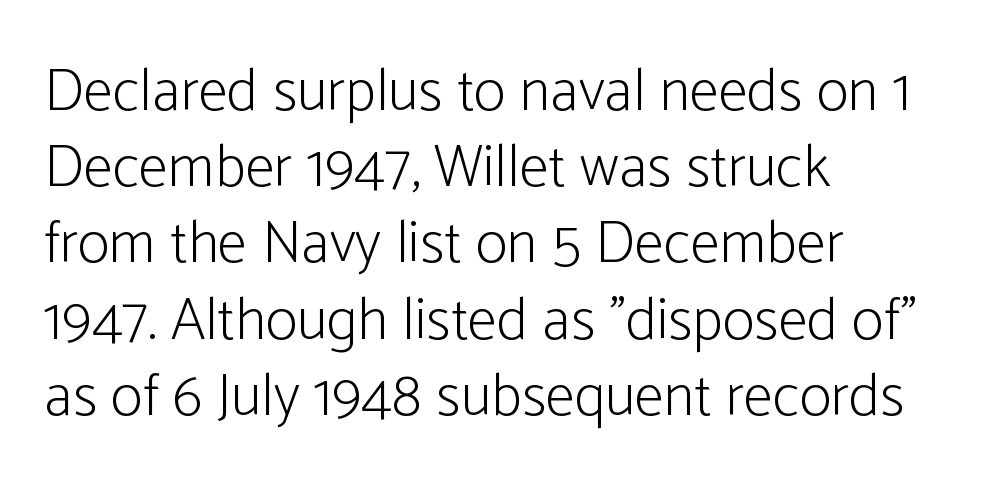
Q: Is the text bold? A: No.
Q: Is the text italic (slanted)? A: No, it is upright.
Q: Is the typeface a serif or a sans-serif typeface? A: Sans-serif.
Q: Is the text underlined? A: No.
Q: How is the paragraph aligned? A: Left-aligned.
Q: Is the spacing between letters normal or unusually wide? A: Normal.
Q: Is the spacing between lines tight, normal or loose? A: Normal.
Q: Width (condensed, normal, or wide)? A: Condensed.
Q: Stroke contrast? A: Low.
Q: x-height? A: Medium.
Q: Monospaced? A: No.
